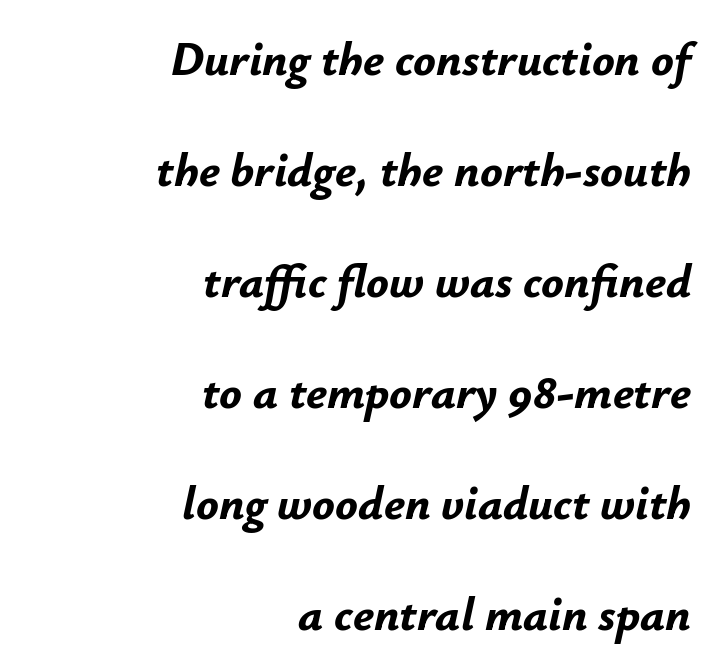
These lines are rendered in a variable-pitch font. Clear beneath every line of the passage. What stands out about the letter spacing? Nothing — it is the standard amount. Vertical spacing — loose.
